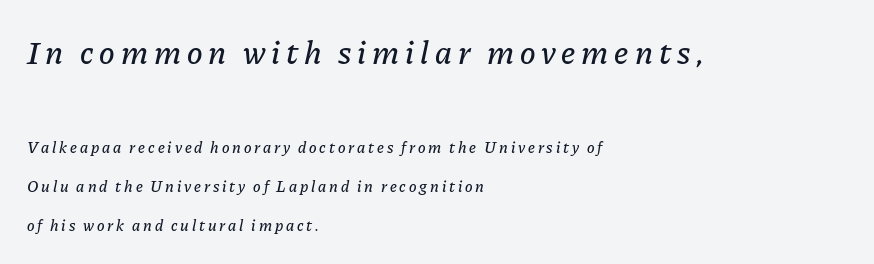
{"italic": "yes", "lean": "right", "slant_degrees": 11, "width": "normal", "stroke_contrast": "low", "x_height": "medium", "monospaced": "no", "underline": "no", "align": "left", "line_spacing": "loose", "line_spacing_ratio": 2.46, "larger_block": "first", "size_ratio": 2.06, "glyph_px": 33}
